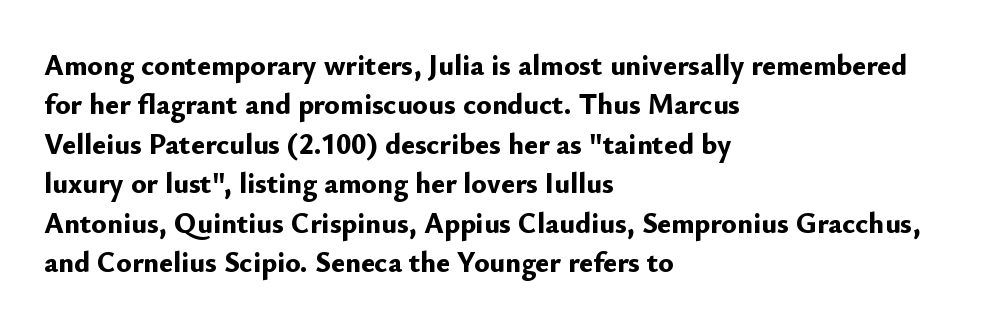
The passage shown stacks its lines at a standard gap. The letters advance in unequal steps, a hallmark of proportional type. Its strokes are broad and dark, the hallmark of bold type. Are there feet on the stems? There aren't — it's a sans. The letters stand upright; this is a roman face. Compared with a centered layout, this one pins lines to the left instead.
